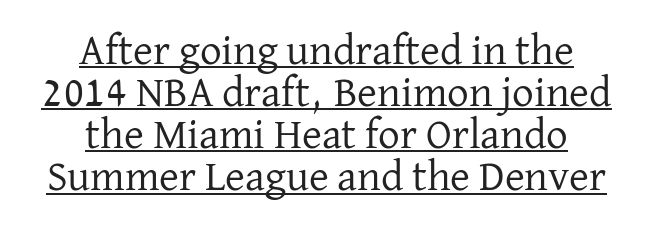
{"serif": "yes", "italic": "no", "bold": "no", "weight": "regular", "width": "normal", "stroke_contrast": "low", "x_height": "medium", "monospaced": "no", "underline": "yes", "align": "center", "line_spacing": "tight", "line_spacing_ratio": 0.98, "letter_spacing": "normal", "letter_spacing_em": 0.0, "glyph_px": 43}
